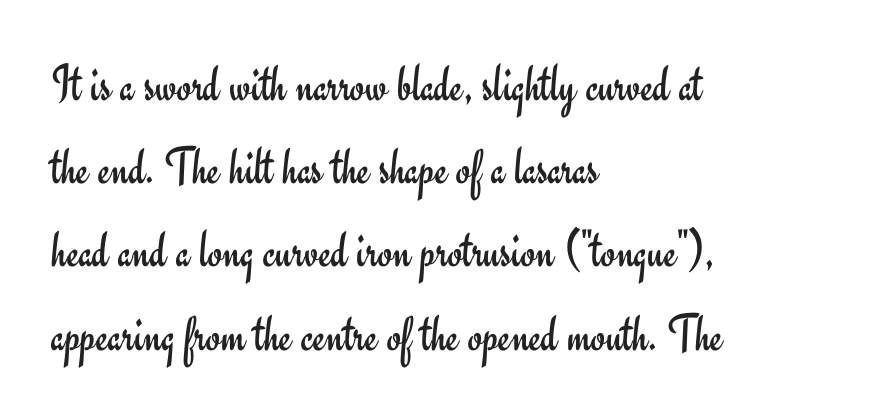
The image shows 53 px regular-weight sans-serif type; set left-aligned, normal line spacing (1.57x), normal letter spacing, not underlined; low stroke contrast and a small x-height.
